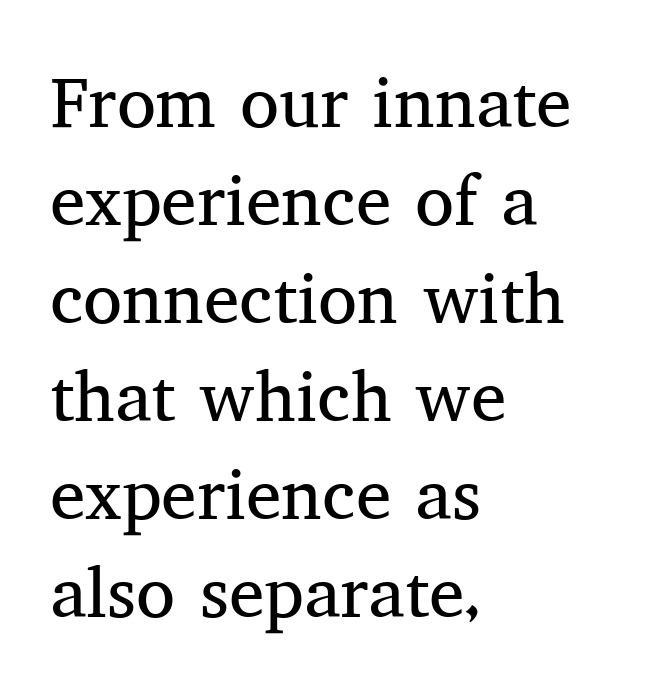
{"serif": "yes", "italic": "no", "bold": "no", "weight": "regular", "width": "normal", "stroke_contrast": "medium", "x_height": "medium", "monospaced": "no", "underline": "no", "align": "left", "line_spacing": "normal", "line_spacing_ratio": 1.38, "letter_spacing": "normal", "letter_spacing_em": 0.0, "glyph_px": 71}
